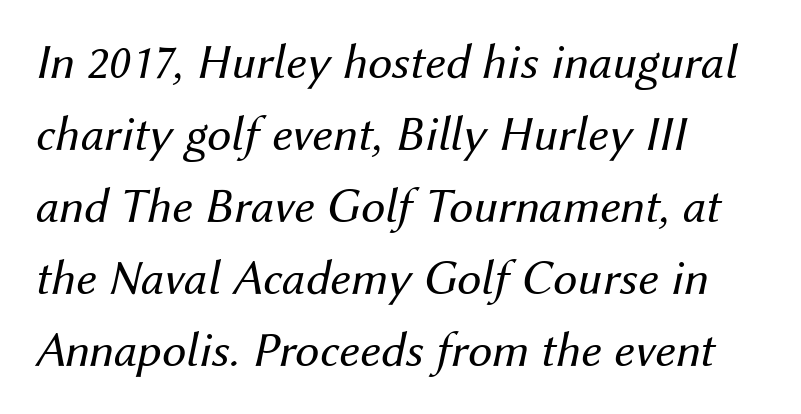
{"italic": "yes", "lean": "right", "slant_degrees": 12, "bold": "no", "weight": "regular", "width": "normal", "stroke_contrast": "medium", "x_height": "medium", "monospaced": "no", "underline": "no", "align": "left", "line_spacing": "normal", "line_spacing_ratio": 1.47, "letter_spacing": "normal", "letter_spacing_em": 0.0, "glyph_px": 49}
